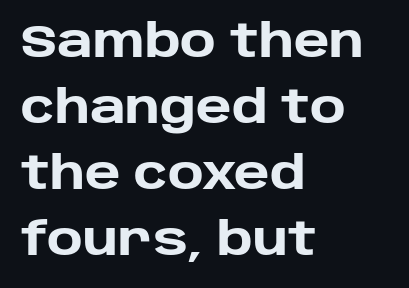
Q: Is the text bold? A: Yes.
Q: Is the text italic (slanted)? A: No, it is upright.
Q: Is the typeface a serif or a sans-serif typeface? A: Sans-serif.
Q: Is the text underlined? A: No.
Q: How is the paragraph aligned? A: Left-aligned.
Q: Is the spacing between letters normal or unusually wide? A: Normal.
Q: Is the spacing between lines tight, normal or loose? A: Normal.
Q: Width (condensed, normal, or wide)? A: Normal.
Q: Stroke contrast? A: Low.
Q: x-height? A: Large.
Q: Monospaced? A: No.
